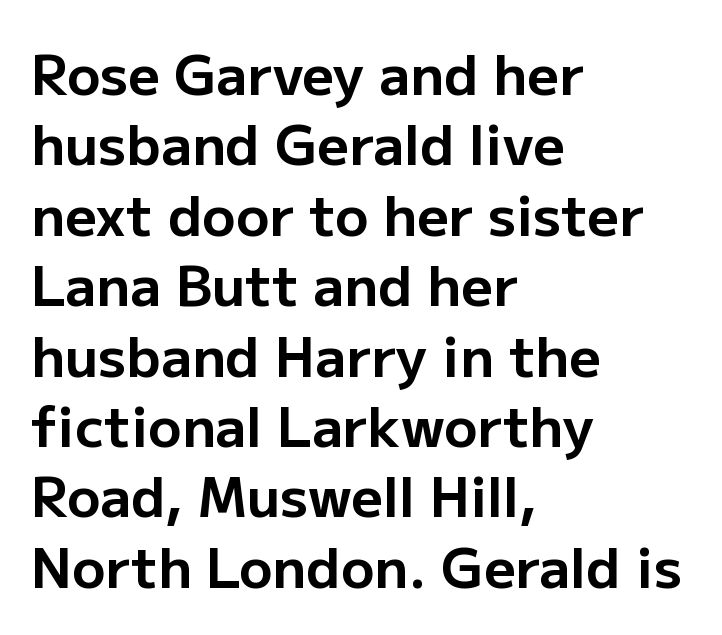
{"serif": "no", "italic": "no", "bold": "yes", "weight": "bold", "width": "normal", "stroke_contrast": "low", "x_height": "medium", "monospaced": "no", "underline": "no", "align": "left", "line_spacing": "normal", "line_spacing_ratio": 1.28, "letter_spacing": "normal", "letter_spacing_em": 0.0, "glyph_px": 55}
